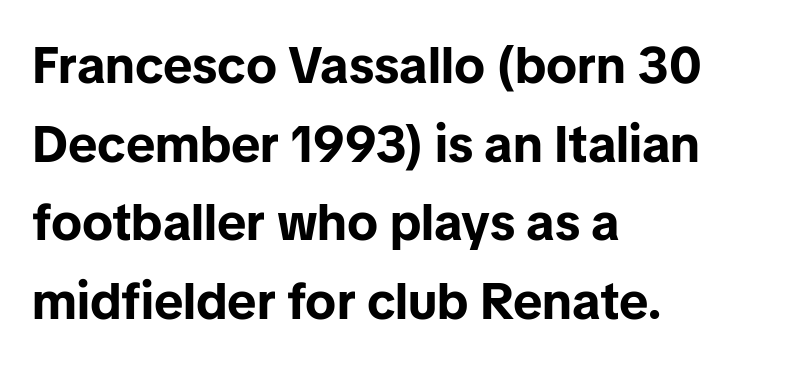
{"serif": "no", "italic": "no", "bold": "yes", "weight": "bold", "width": "normal", "stroke_contrast": "low", "x_height": "medium", "monospaced": "no", "underline": "no", "align": "left", "line_spacing": "normal", "line_spacing_ratio": 1.54, "letter_spacing": "normal", "letter_spacing_em": 0.0, "glyph_px": 51}
